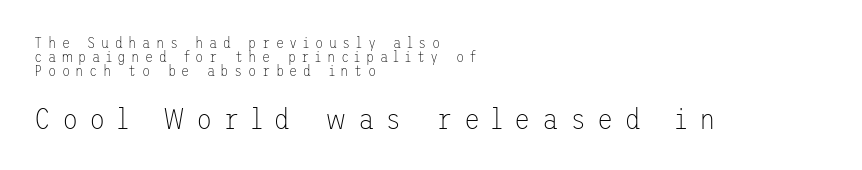
Q: Is the text bold? A: No.
Q: Is the text italic (slanted)? A: No, it is upright.
Q: Is the typeface a serif or a sans-serif typeface? A: Sans-serif.
Q: Is the text underlined? A: No.
Q: How is the paragraph aligned? A: Left-aligned.
Q: Is the spacing between letters normal or unusually wide? A: Unusually wide.
Q: Is the spacing between lines tight, normal or loose? A: Tight.
Q: Which block of text is set in a larger size, the first (top) or the second (bottom)? A: The second (bottom) one.
Q: Width (condensed, normal, or wide)? A: Normal.
Q: Stroke contrast? A: Low.
Q: x-height? A: Medium.
